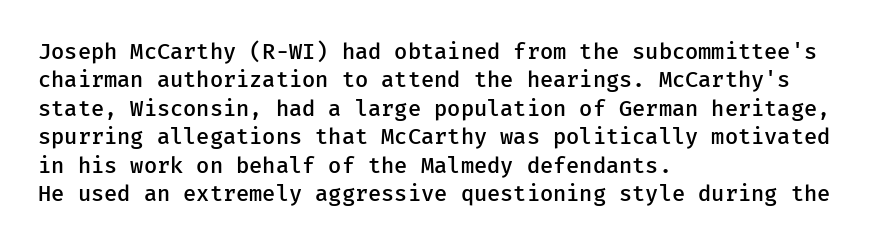
Tall strokes in this sample are plumb rather than angled. Caption: multi-line text, flush left, ragged right. Underline: absent. No extra tracking has been applied to these lines. The passage shown stacks its lines at a standard gap.
